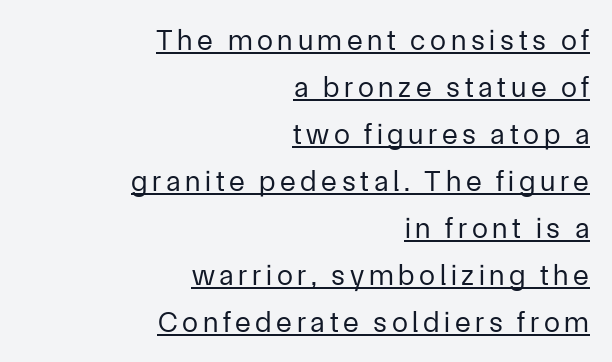
Q: Is the text bold? A: No.
Q: Is the text italic (slanted)? A: No, it is upright.
Q: Is the typeface a serif or a sans-serif typeface? A: Sans-serif.
Q: Is the text underlined? A: Yes.
Q: How is the paragraph aligned? A: Right-aligned.
Q: Is the spacing between lines tight, normal or loose? A: Normal.
Q: Width (condensed, normal, or wide)? A: Normal.
Q: Stroke contrast? A: Low.
Q: x-height? A: Medium.
Q: Monospaced? A: No.
